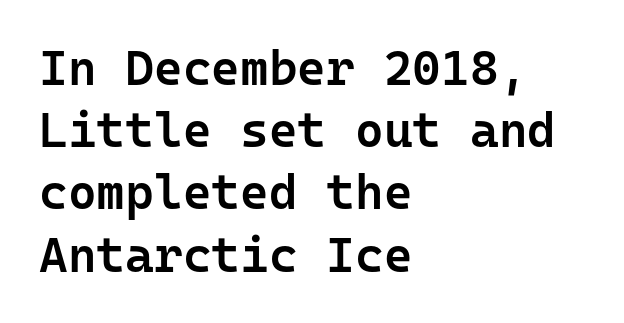
The image shows 49 px semibold sans-serif type, upright, monospaced; set left-aligned, normal line spacing (1.27x), normal letter spacing, not underlined; low stroke contrast and a medium x-height.
